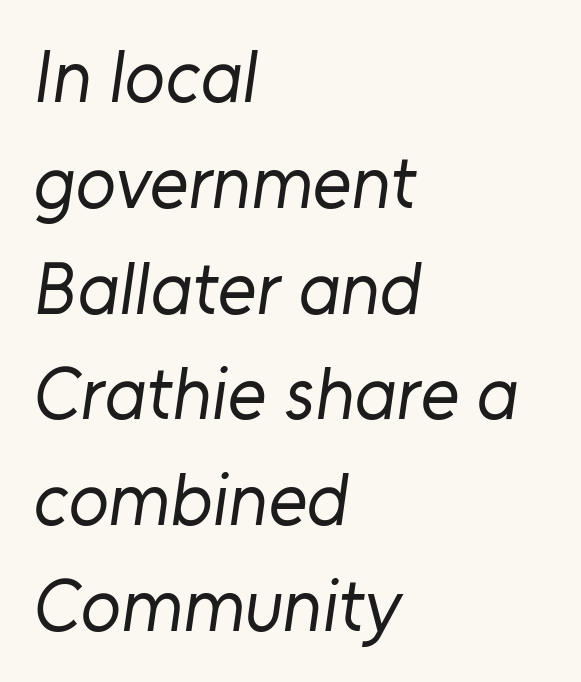
{"serif": "no", "bold": "no", "weight": "regular", "width": "normal", "stroke_contrast": "low", "x_height": "medium", "monospaced": "no", "underline": "no", "align": "left", "line_spacing": "normal", "line_spacing_ratio": 1.43, "letter_spacing": "normal", "letter_spacing_em": 0.0, "glyph_px": 74}
